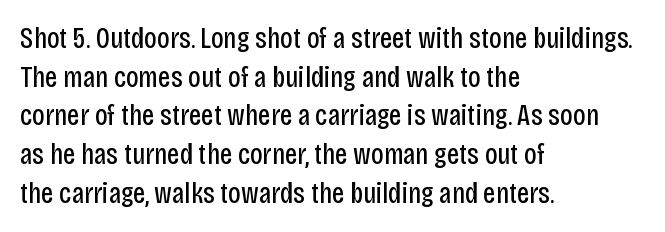
Q: Is the text bold? A: No.
Q: Is the text italic (slanted)? A: No, it is upright.
Q: Is the typeface a serif or a sans-serif typeface? A: Sans-serif.
Q: Is the text underlined? A: No.
Q: How is the paragraph aligned? A: Left-aligned.
Q: Is the spacing between letters normal or unusually wide? A: Normal.
Q: Is the spacing between lines tight, normal or loose? A: Normal.
Q: Width (condensed, normal, or wide)? A: Condensed.
Q: Stroke contrast? A: Low.
Q: x-height? A: Large.
Q: Monospaced? A: No.
